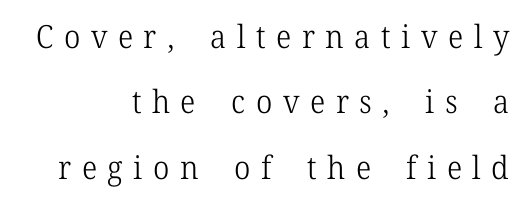
Q: Is the text bold? A: No.
Q: Is the text italic (slanted)? A: No, it is upright.
Q: Is the typeface a serif or a sans-serif typeface? A: Serif.
Q: Is the text underlined? A: No.
Q: How is the paragraph aligned? A: Right-aligned.
Q: Is the spacing between letters normal or unusually wide? A: Unusually wide.
Q: Is the spacing between lines tight, normal or loose? A: Loose.
Q: Width (condensed, normal, or wide)? A: Normal.
Q: Stroke contrast? A: Low.
Q: x-height? A: Medium.
Q: Monospaced? A: No.
